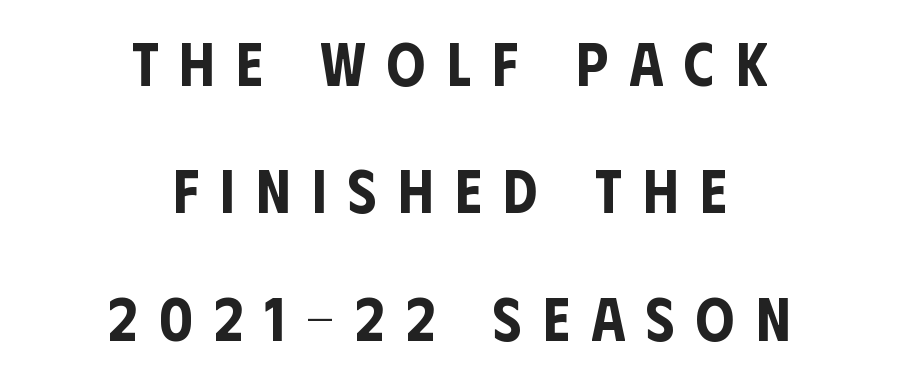
A typesetter would call this proportional, since set widths differ per character. Every stem runs plumb, perpendicular to the baseline. Decoration check: the copy has no underline. This rendering widens character spacing well past its baseline value. Vertical spacing — loose.
